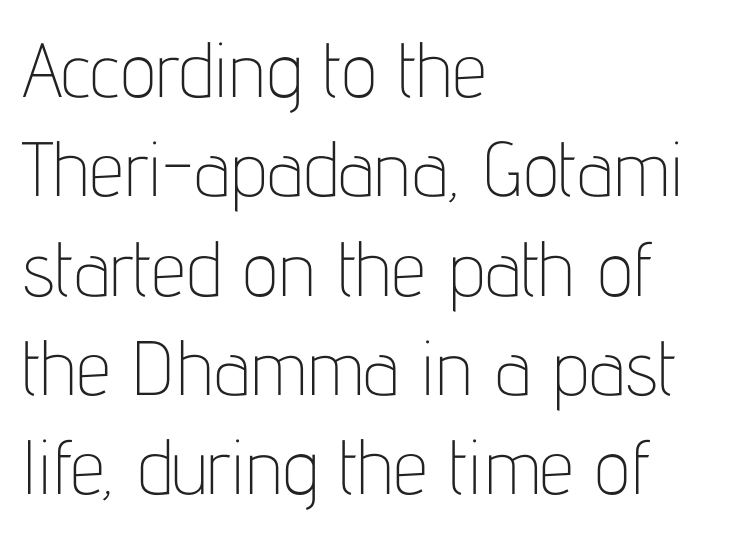
{"serif": "no", "italic": "no", "bold": "no", "weight": "thin", "width": "condensed", "stroke_contrast": "low", "x_height": "medium", "monospaced": "no", "underline": "no", "align": "left", "line_spacing": "normal", "line_spacing_ratio": 1.29, "letter_spacing": "normal", "letter_spacing_em": 0.0, "glyph_px": 77}
